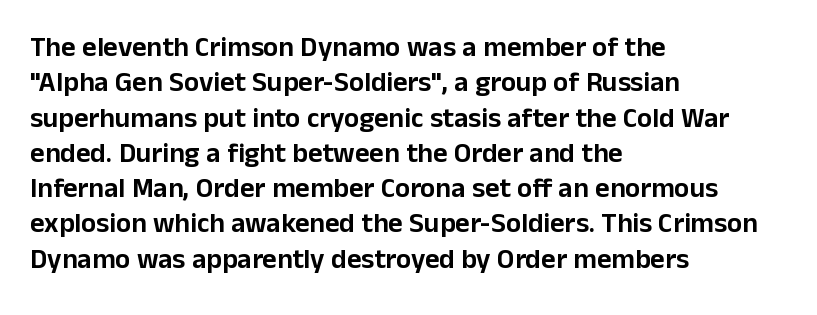
These lines are rendered in a variable-pitch font. Beneath every word, the page is bare. Vertically, the passage feels balanced, rows spaced as you'd expect. The characters display no serif detailing; their extremities are plain. The gaps between neighbouring characters are ordinary and unremarkable.
